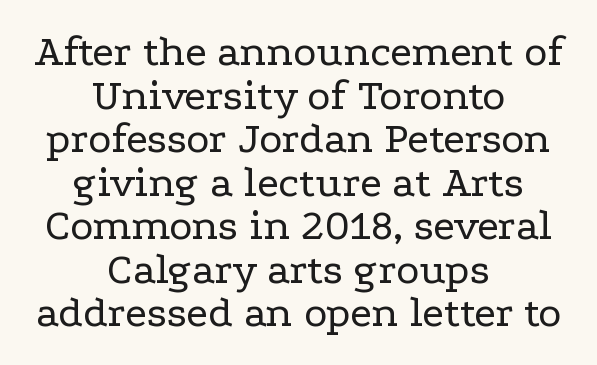
Where is the straight margin? There isn't one; the lines are centered. Note the varied advance widths — an 'i' is clearly narrower than an 'm'. The face looks like a standard text weight, possibly lighter. This rendering leaves character spacing at its baseline value.
